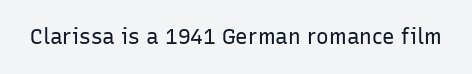
The image shows 21 px text type, upright; set normal letter spacing, not underlined.
